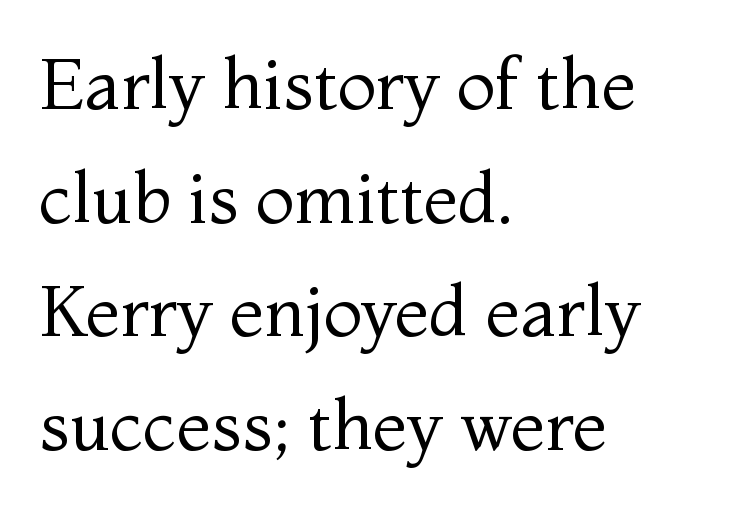
The image shows 71 px regular-weight serif type, upright; set left-aligned, normal line spacing (1.6x), normal letter spacing, not underlined; medium stroke contrast and a medium x-height.
